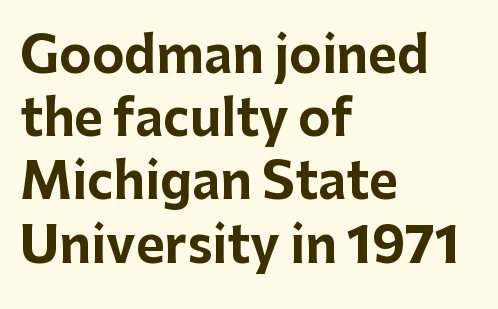
{"serif": "no", "italic": "no", "bold": "yes", "weight": "bold", "width": "normal", "stroke_contrast": "low", "x_height": "medium", "monospaced": "no", "underline": "no", "align": "left", "line_spacing": "normal", "line_spacing_ratio": 1.29, "letter_spacing": "normal", "letter_spacing_em": 0.0, "glyph_px": 49}
